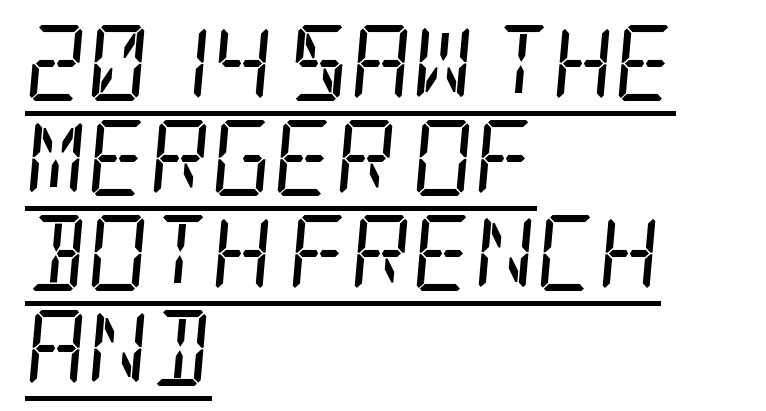
Q: Is the text bold? A: No.
Q: Is the text italic (slanted)? A: Yes, it leans right by about 5 degrees.
Q: Is the typeface a serif or a sans-serif typeface? A: Serif.
Q: Is the text underlined? A: Yes.
Q: How is the paragraph aligned? A: Left-aligned.
Q: Is the spacing between letters normal or unusually wide? A: Normal.
Q: Is the spacing between lines tight, normal or loose? A: Normal.
Q: Width (condensed, normal, or wide)? A: Condensed.
Q: Stroke contrast? A: Low.
Q: x-height? A: Large.
